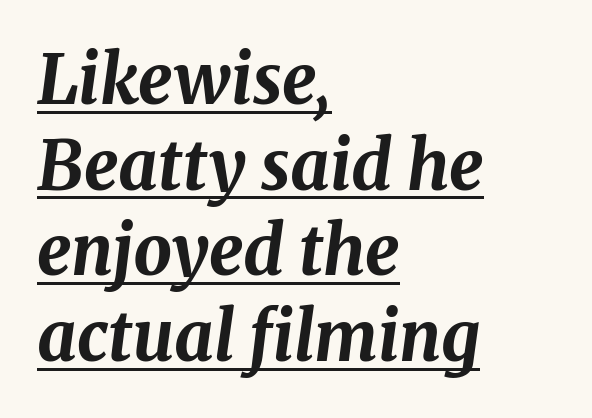
Caption: standard tracking, unaltered. Is the block centered? No — it sits flush against the left margin. The text carries the slant typical of an italic or oblique font. The rendering uses natural spacing where letterforms have individual widths.
